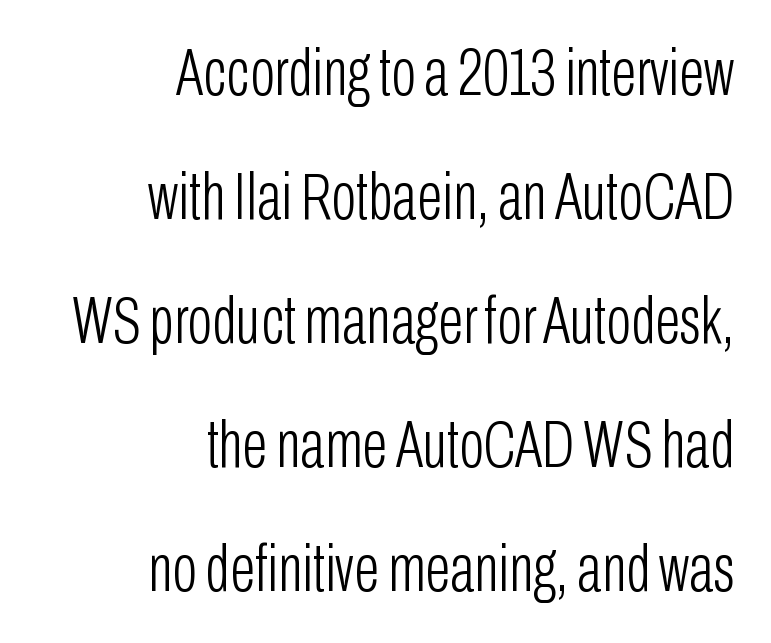
Q: Is the text bold? A: No.
Q: Is the text italic (slanted)? A: No, it is upright.
Q: Is the typeface a serif or a sans-serif typeface? A: Sans-serif.
Q: Is the text underlined? A: No.
Q: How is the paragraph aligned? A: Right-aligned.
Q: Is the spacing between letters normal or unusually wide? A: Normal.
Q: Width (condensed, normal, or wide)? A: Condensed.
Q: Stroke contrast? A: Low.
Q: x-height? A: Medium.
Q: Monospaced? A: No.
